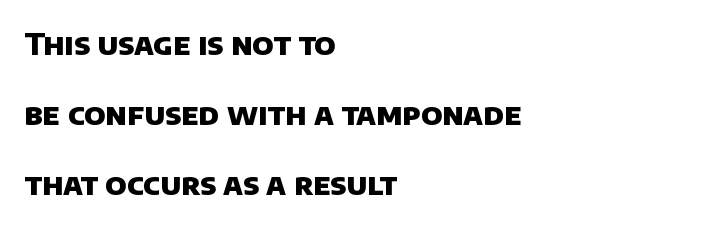
The image shows 30 px heavy sans-serif type; set left-aligned, loose line spacing (2.34x), normal letter spacing, not underlined; low stroke contrast and a large x-height.
